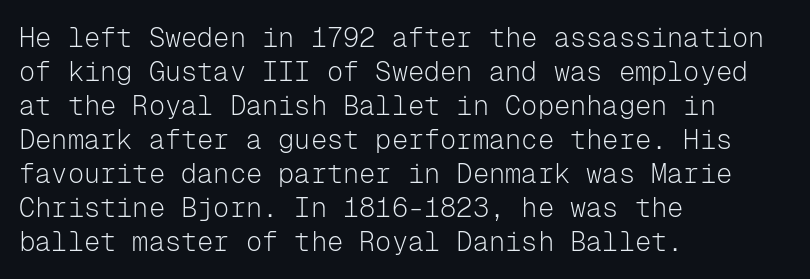
Q: Is the text bold? A: No.
Q: Is the text italic (slanted)? A: No, it is upright.
Q: Is the text underlined? A: No.
Q: How is the paragraph aligned? A: Left-aligned.
Q: Is the spacing between letters normal or unusually wide? A: Normal.
Q: Is the spacing between lines tight, normal or loose? A: Normal.
